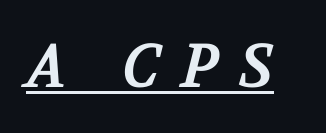
You could not count columns in this text — the font is proportionally spaced. Compared with typical body copy, the letter spacing here is much looser. On the weight axis this lands at bold, roughly 700. The typeface chosen for these lines features serifs.
